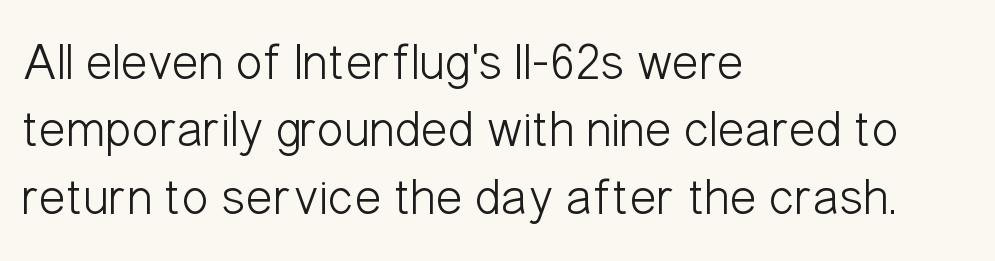
The image shows 51 px light, condensed sans-serif type, upright; set left-aligned, normal line spacing (1.32x), normal letter spacing, not underlined; low stroke contrast and a medium x-height.
